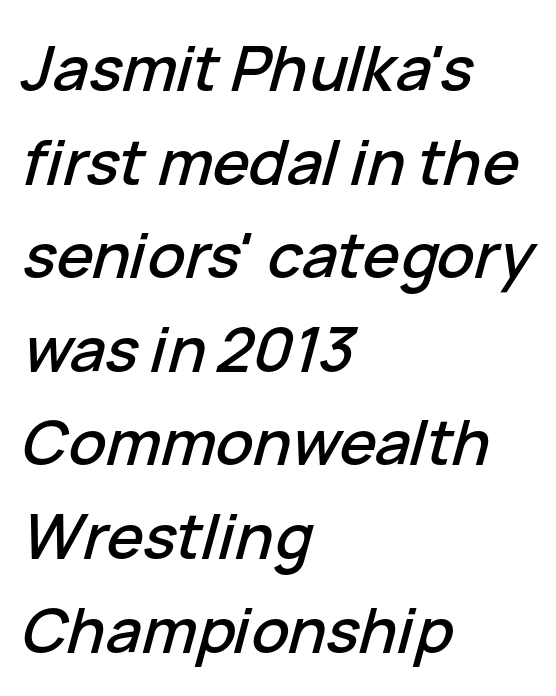
Italic? Definitely — the glyphs are oblique. Proportional: the letters do not fall into vertical columns. Glance below the letters and you will spot only blank space. Leading: standard.
